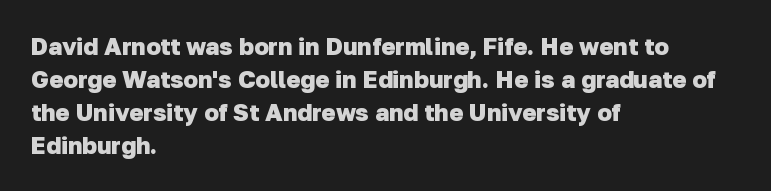
{"bold": "yes", "underline": "no", "align": "left", "line_spacing": "normal", "line_spacing_ratio": 1.37, "letter_spacing": "normal", "letter_spacing_em": 0.0, "glyph_px": 24}
